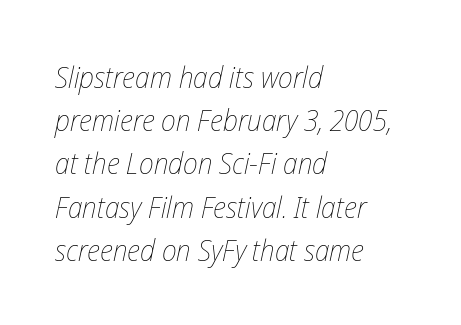
Is this a heavy cut? Hardly; it is regular or lighter. The letters advance in unequal steps, a hallmark of proportional type. Does extra space separate the letters? No, they use regular spacing. Visually the block forms a straight wall on the left and a jagged coastline on the right.
